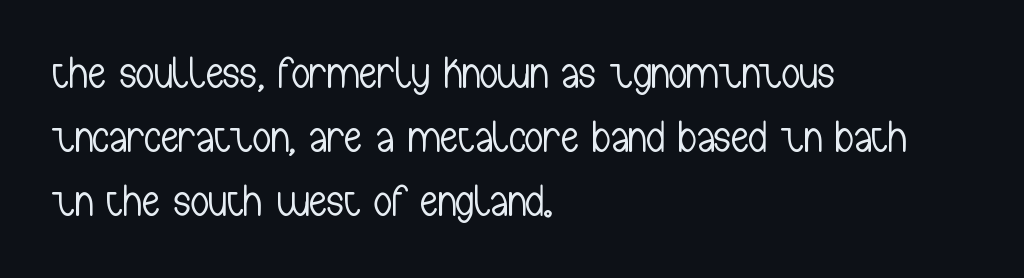
The image shows 45 px light, condensed sans-serif type, upright; set left-aligned, normal line spacing (1.42x), normal letter spacing, not underlined; low stroke contrast and a medium x-height.
